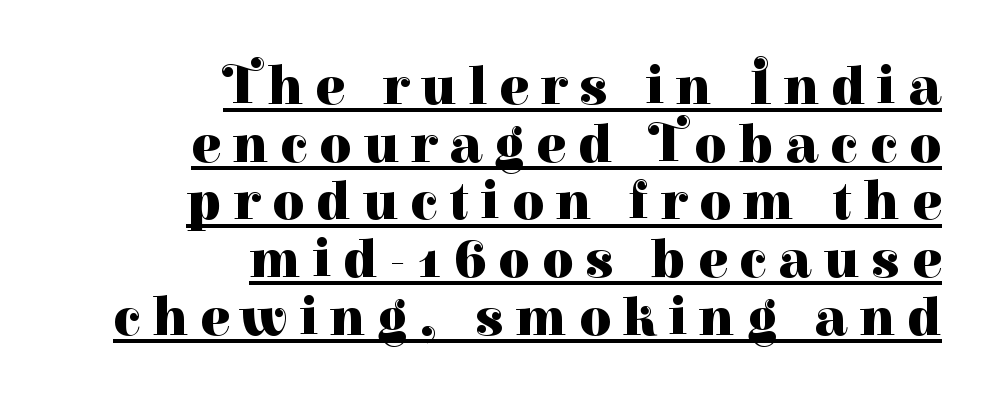
The specimen includes a rule beneath the text block's lines. Notice how descenders almost collide with the ascenders below — that's tight leading. Tracking value appears strongly positive — letters spread wide. All the whitespace from short lines collects on the left. Tall strokes in this sample are plumb rather than angled. Varying glyph widths throughout — classic text-font behaviour.
